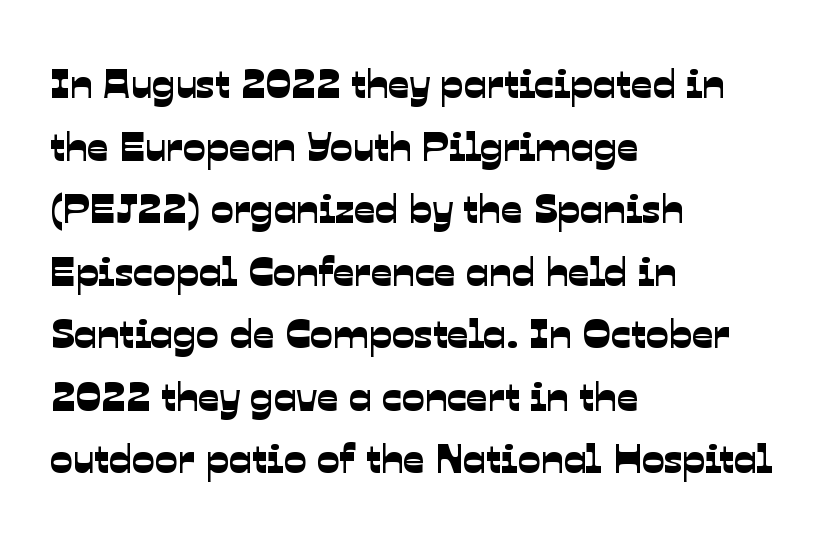
The image shows 42 px sans-serif type; set left-aligned, normal line spacing (1.49x), normal letter spacing, not underlined; low stroke contrast and a medium x-height.
